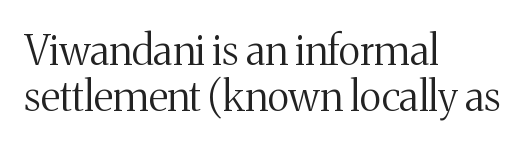
Q: Is the text bold? A: No.
Q: Is the text italic (slanted)? A: No, it is upright.
Q: Is the typeface a serif or a sans-serif typeface? A: Serif.
Q: Is the text underlined? A: No.
Q: How is the paragraph aligned? A: Left-aligned.
Q: Is the spacing between letters normal or unusually wide? A: Normal.
Q: Is the spacing between lines tight, normal or loose? A: Tight.
Q: Width (condensed, normal, or wide)? A: Normal.
Q: Stroke contrast? A: Medium.
Q: x-height? A: Medium.
Q: Monospaced? A: No.
